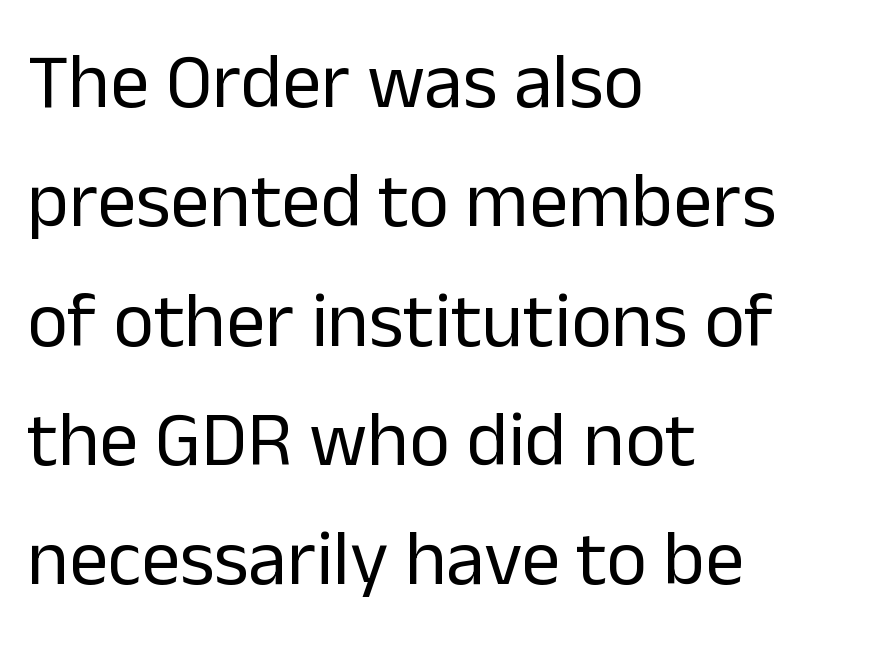
Type style note: lacks serifs. No extra tracking has been applied to these lines. Rows of type keep a routine distance in the vertical direction. Left-aligned paragraph, ragged on the right.
